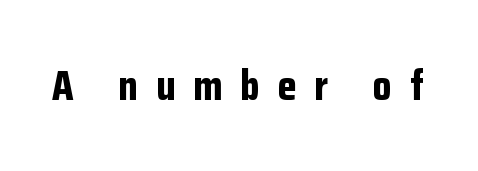
The image shows 42 px bold, condensed sans-serif type, upright; set unusually wide letter spacing (+0.44 em), not underlined; low stroke contrast and a medium x-height.
